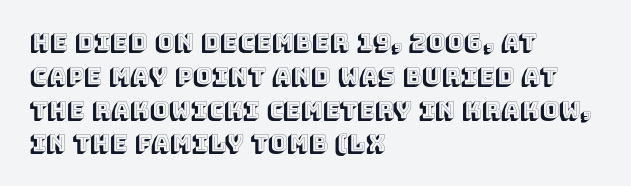
Left-aligned paragraph, ragged on the right. Compared with typical body copy, the letter spacing here is the same. A roman cut, with each character standing at attention. Baseline-to-baseline distance is the conventional proportion of letter height. The string is rendered with underlining switched off.
